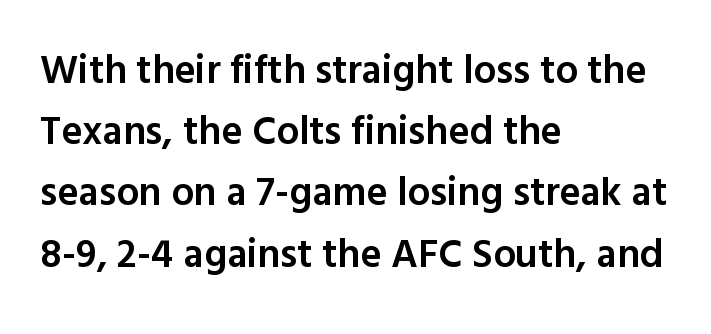
The image shows 40 px semibold sans-serif type, upright; set left-aligned, normal line spacing (1.53x), normal letter spacing, not underlined; a medium x-height.
